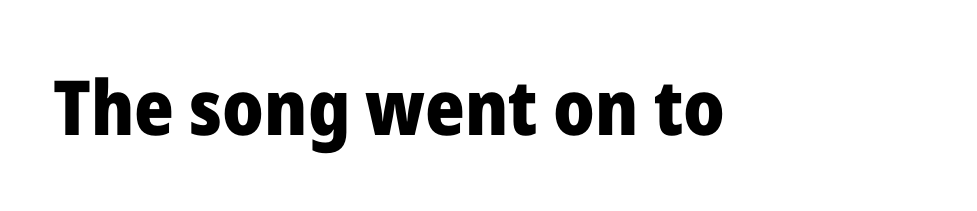
Q: Is the text bold? A: Yes.
Q: Is the text italic (slanted)? A: No, it is upright.
Q: Is the typeface a serif or a sans-serif typeface? A: Sans-serif.
Q: Is the text underlined? A: No.
Q: Is the spacing between letters normal or unusually wide? A: Normal.
Q: Width (condensed, normal, or wide)? A: Normal.
Q: Stroke contrast? A: Low.
Q: x-height? A: Medium.
Q: Monospaced? A: No.
